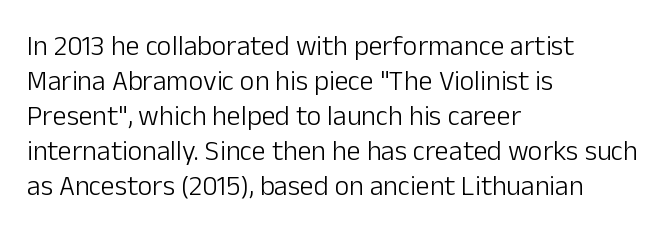
The image shows 28 px light sans-serif type, upright; set left-aligned, normal line spacing (1.25x), normal letter spacing, not underlined; low stroke contrast and a medium x-height.
